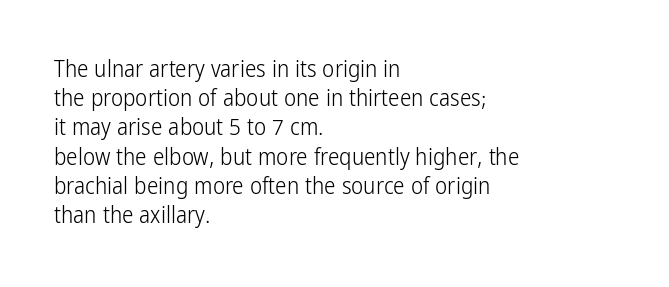
{"italic": "no", "bold": "no", "underline": "no", "align": "left", "line_spacing": "normal", "line_spacing_ratio": 1.27, "letter_spacing": "normal", "letter_spacing_em": 0.0, "glyph_px": 23}
